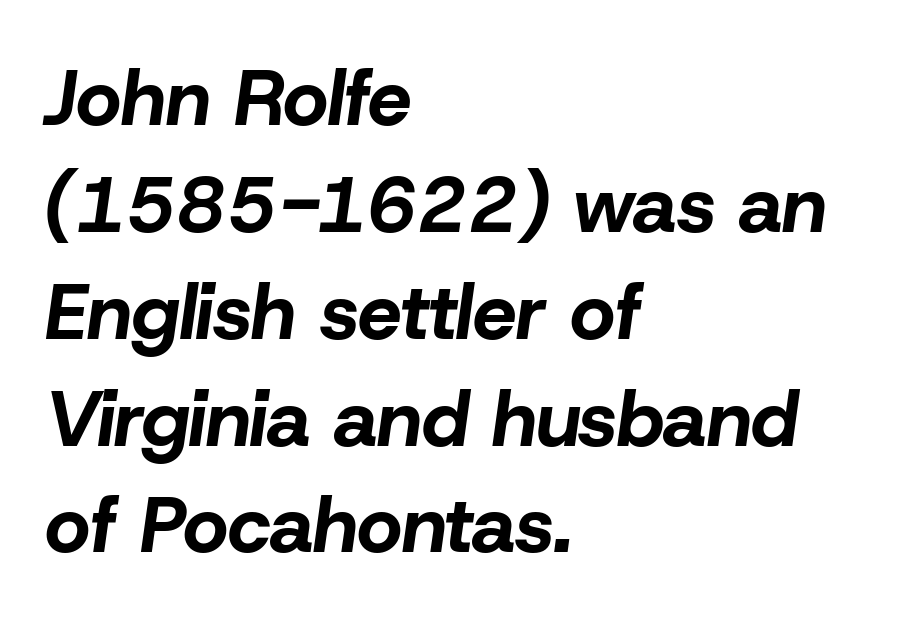
The image shows 78 px bold type, italic (leaning right); set left-aligned, normal line spacing (1.37x), normal letter spacing, not underlined; low stroke contrast and a medium x-height.
